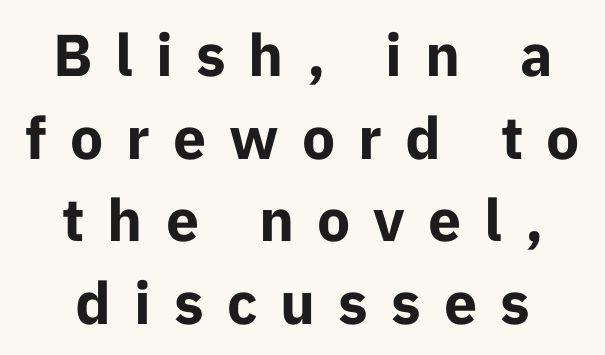
A roman cut, with each character standing at attention. In CSS terms this would be text-align: center. Words appear elongated and porous because spacing is wide. Descender tails drop into unmarked territory.
